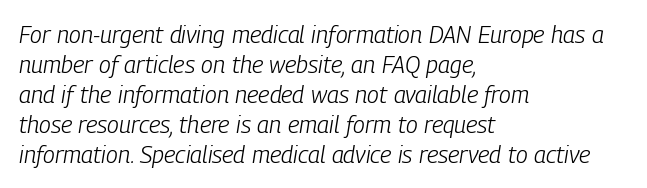
Q: Is the text bold? A: No.
Q: Is the text italic (slanted)? A: Yes, it leans right by about 9 degrees.
Q: Is the text underlined? A: No.
Q: How is the paragraph aligned? A: Left-aligned.
Q: Is the spacing between letters normal or unusually wide? A: Normal.
Q: Is the spacing between lines tight, normal or loose? A: Normal.
